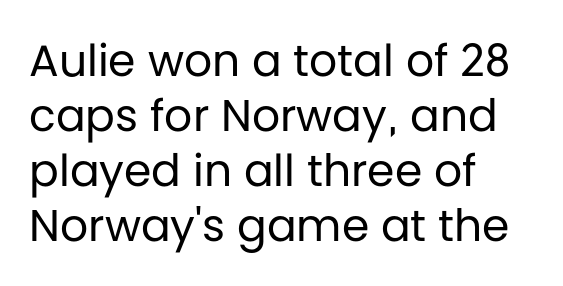
The image shows 44 px regular-weight sans-serif type, upright; set left-aligned, normal line spacing (1.25x), normal letter spacing, not underlined; low stroke contrast and a large x-height.
